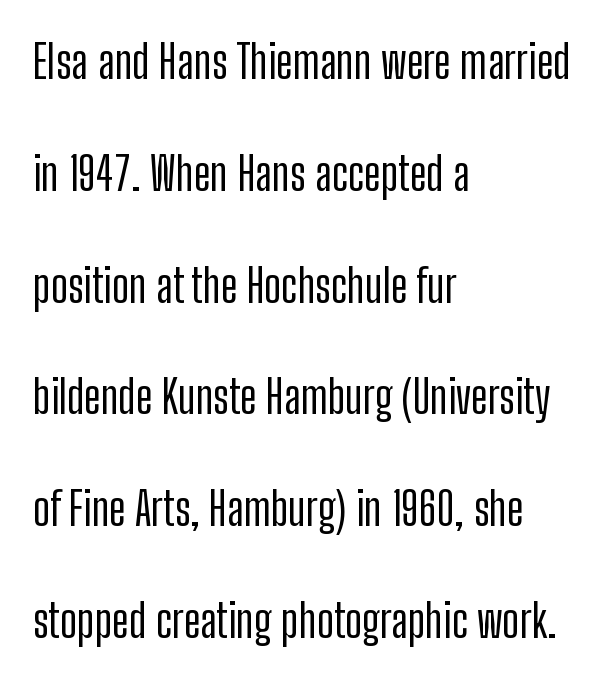
{"serif": "no", "italic": "no", "width": "condensed", "stroke_contrast": "low", "x_height": "medium", "monospaced": "no", "underline": "no", "align": "left", "line_spacing": "loose", "line_spacing_ratio": 2.43, "letter_spacing": "normal", "letter_spacing_em": 0.0, "glyph_px": 46}
